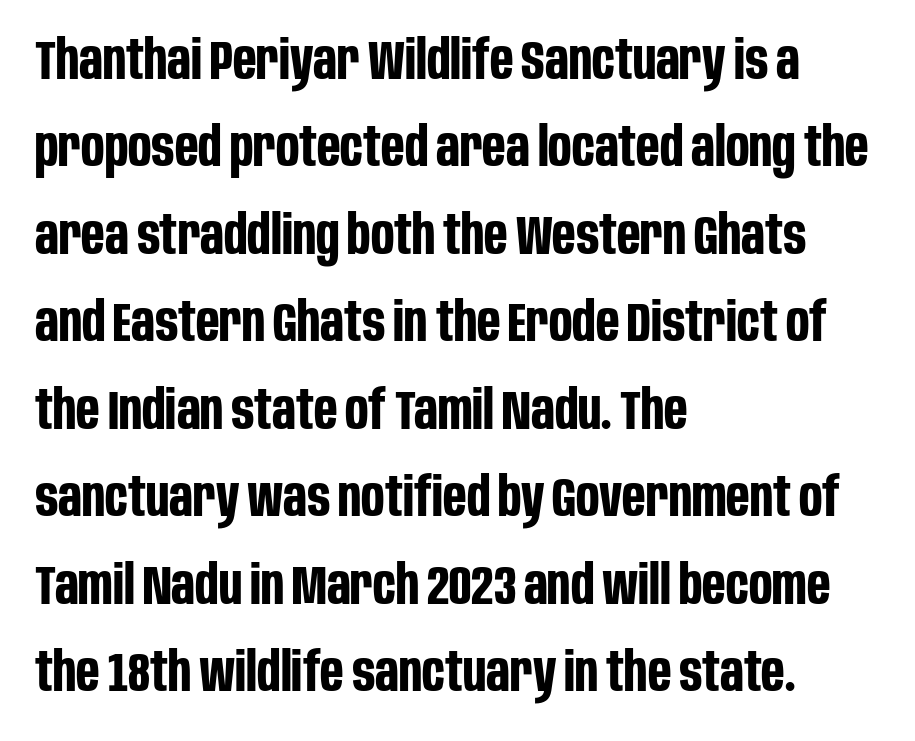
The compositor pushed each line to the left boundary. Descender tails drop into unmarked territory. Every letter is thick-stroked: bold, no question. These lines are composed in type without serifs.
